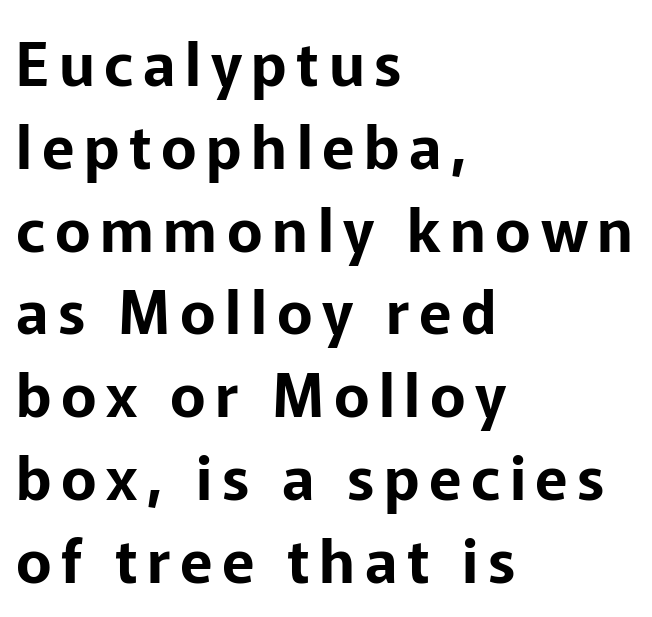
{"serif": "no", "italic": "no", "width": "normal", "stroke_contrast": "low", "x_height": "medium", "monospaced": "no", "underline": "no", "align": "left", "line_spacing": "normal", "line_spacing_ratio": 1.38, "glyph_px": 60}
